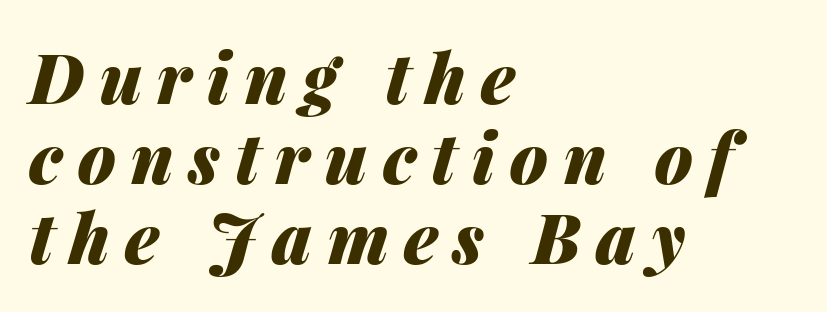
In terms of letterspacing, this is a distinctly airy, spread setting. Here the designer chose a conventional face with non-uniform glyph widths. The axis of the letterforms is tilted away from vertical. Heft: maximum for text — a bold. The gap between lines stays unmarked.
